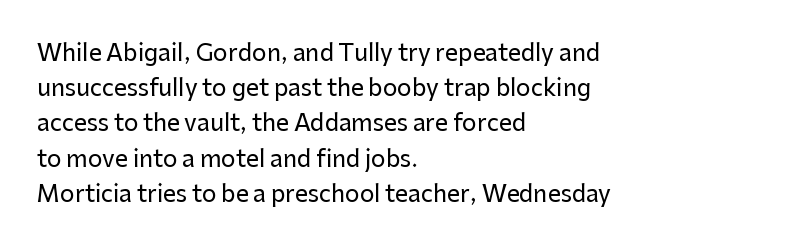
The designer left line spacing at the default. The face used here is rendered with its standard letterfit. The letters stand upright; this is a roman face. The rag falls on the right side of this text block. The words here are not underlined.
